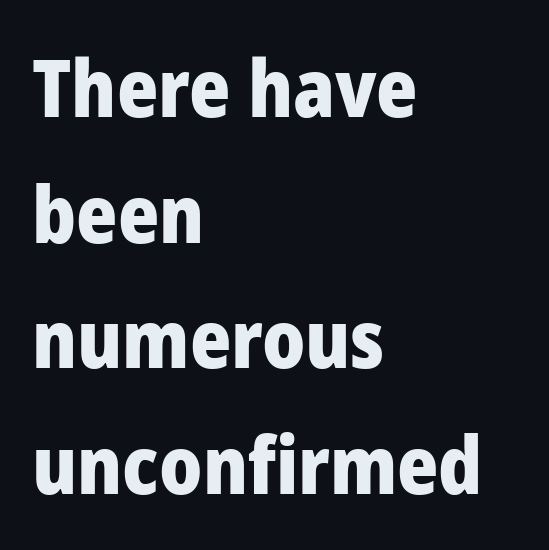
{"serif": "no", "italic": "no", "bold": "yes", "weight": "heavy", "width": "normal", "stroke_contrast": "low", "x_height": "medium", "monospaced": "no", "underline": "no", "align": "left", "line_spacing": "normal", "line_spacing_ratio": 1.59, "letter_spacing": "normal", "letter_spacing_em": 0.0, "glyph_px": 79}
